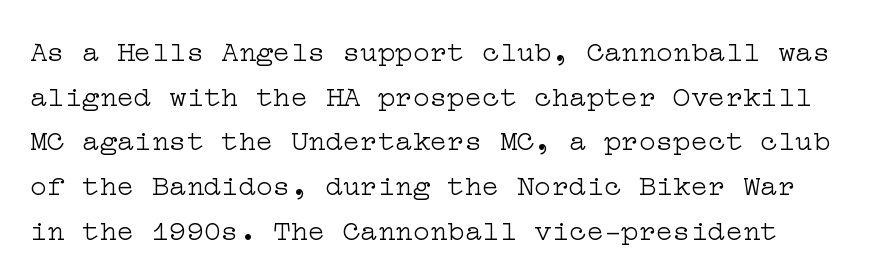
{"serif": "yes", "italic": "no", "bold": "no", "weight": "light", "width": "wide", "stroke_contrast": "low", "x_height": "medium", "underline": "no", "line_spacing": "normal", "line_spacing_ratio": 1.54, "letter_spacing": "normal", "letter_spacing_em": 0.0, "glyph_px": 29}
